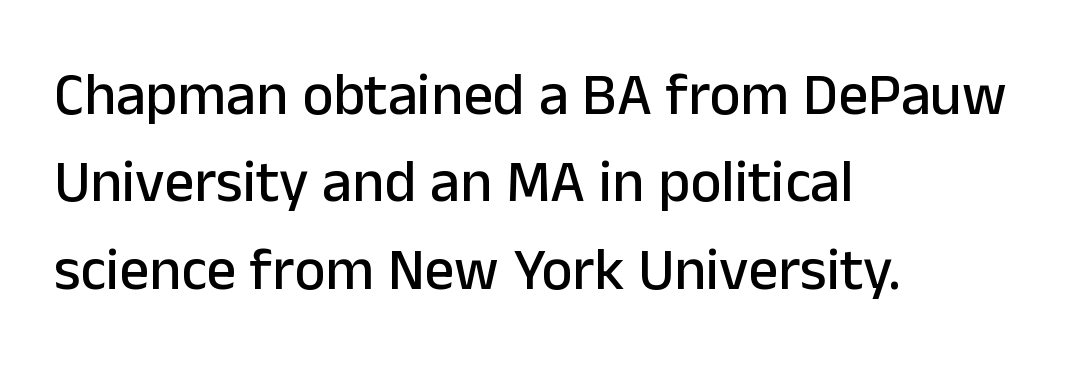
Q: Is the text italic (slanted)? A: No, it is upright.
Q: Is the typeface a serif or a sans-serif typeface? A: Sans-serif.
Q: Is the text underlined? A: No.
Q: How is the paragraph aligned? A: Left-aligned.
Q: Is the spacing between letters normal or unusually wide? A: Normal.
Q: Is the spacing between lines tight, normal or loose? A: Normal.
Q: Width (condensed, normal, or wide)? A: Normal.
Q: Stroke contrast? A: Low.
Q: x-height? A: Medium.
Q: Monospaced? A: No.
